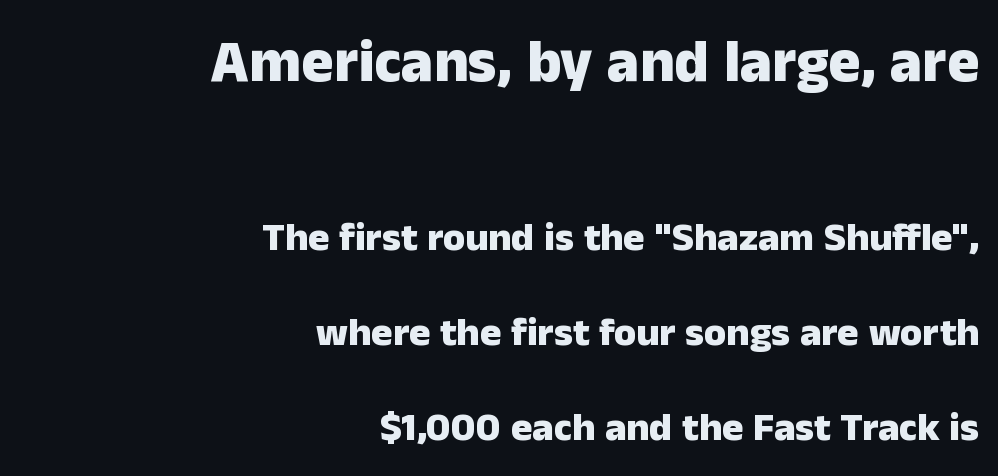
Q: Is the text bold? A: Yes.
Q: Is the text italic (slanted)? A: No, it is upright.
Q: Is the typeface a serif or a sans-serif typeface? A: Sans-serif.
Q: Is the text underlined? A: No.
Q: How is the paragraph aligned? A: Right-aligned.
Q: Is the spacing between letters normal or unusually wide? A: Normal.
Q: Is the spacing between lines tight, normal or loose? A: Loose.
Q: Which block of text is set in a larger size, the first (top) or the second (bottom)? A: The first (top) one.
Q: Width (condensed, normal, or wide)? A: Normal.
Q: Stroke contrast? A: Low.
Q: x-height? A: Medium.
Q: Monospaced? A: No.
